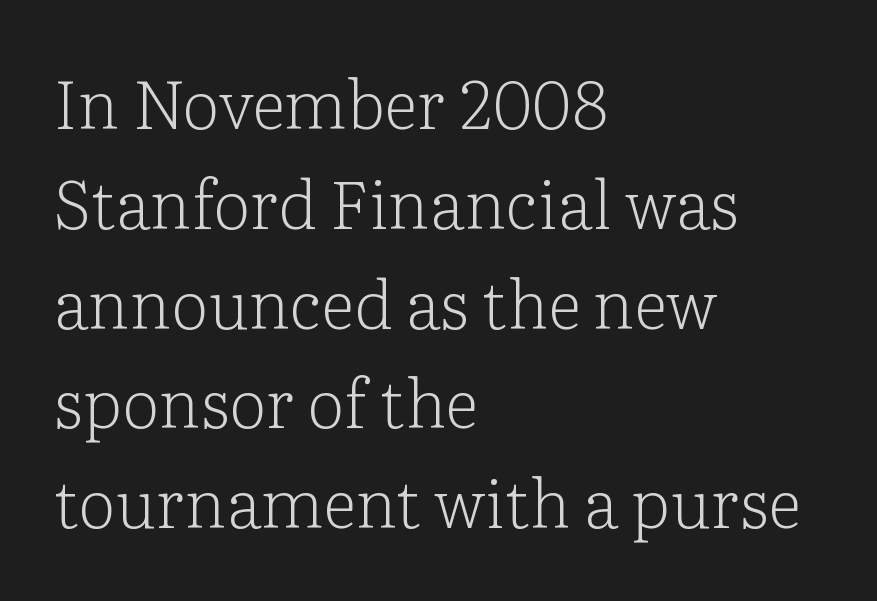
The image shows 67 px light serif type, upright; set left-aligned, normal line spacing (1.49x), normal letter spacing, not underlined; low stroke contrast and a medium x-height.
